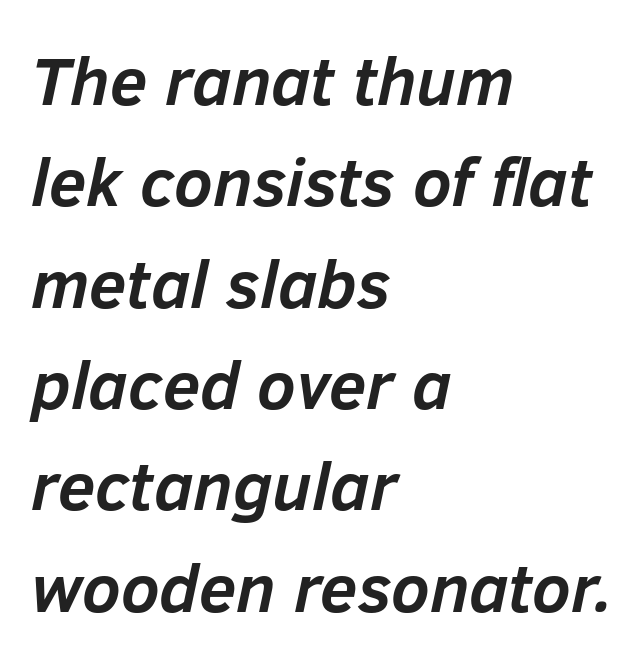
Q: Is the text bold? A: Yes.
Q: Is the text italic (slanted)? A: Yes, it leans right by about 12 degrees.
Q: Is the text underlined? A: No.
Q: How is the paragraph aligned? A: Left-aligned.
Q: Is the spacing between letters normal or unusually wide? A: Normal.
Q: Is the spacing between lines tight, normal or loose? A: Normal.
Q: Width (condensed, normal, or wide)? A: Normal.
Q: Stroke contrast? A: Low.
Q: x-height? A: Medium.
Q: Monospaced? A: No.
